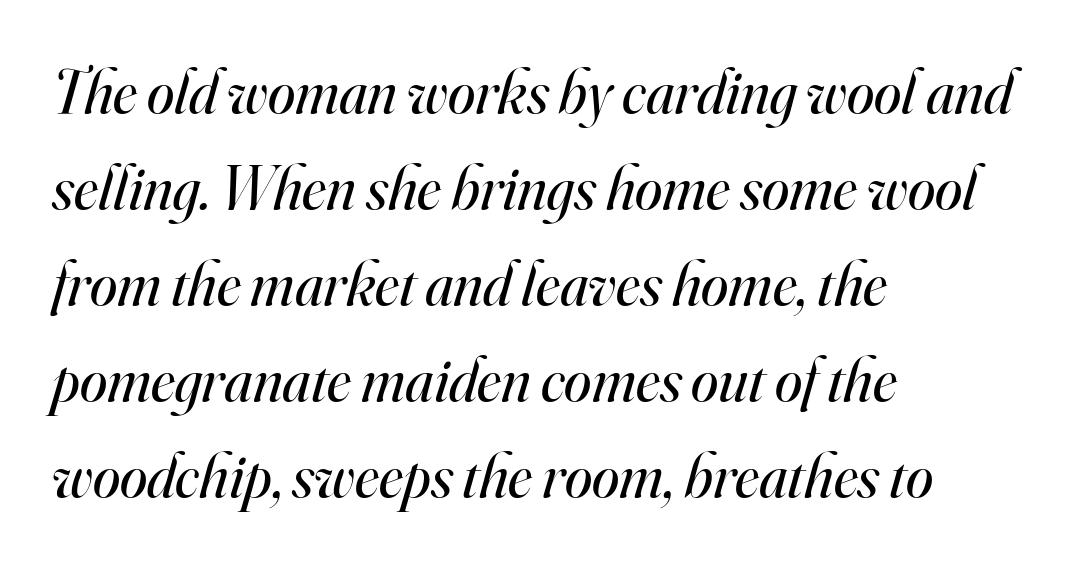
{"serif": "yes", "italic": "yes", "lean": "right", "slant_degrees": 16, "bold": "no", "weight": "regular", "width": "normal", "stroke_contrast": "high", "x_height": "small", "monospaced": "no", "underline": "no", "align": "left", "line_spacing": "normal", "line_spacing_ratio": 1.55, "letter_spacing": "normal", "letter_spacing_em": 0.0, "glyph_px": 62}
